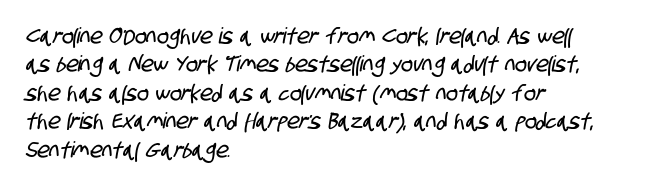
Successive baselines arrive at the customary interval. Spacing between characters is what you'd get straight out of the box. Teacher's note: observe the even left margin — that is flush-left alignment. Has an underline been added? It has not.
